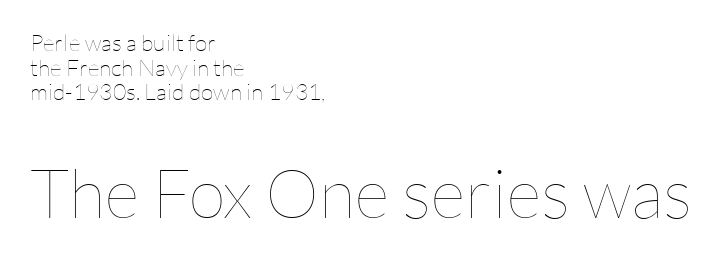
{"italic": "no", "bold": "no", "weight": "thin", "width": "normal", "stroke_contrast": "low", "x_height": "medium", "monospaced": "no", "underline": "no", "align": "left", "line_spacing": "tight", "line_spacing_ratio": 1.07, "letter_spacing": "normal", "letter_spacing_em": 0.0, "larger_block": "second", "size_ratio": 2.96, "glyph_px": 68}
